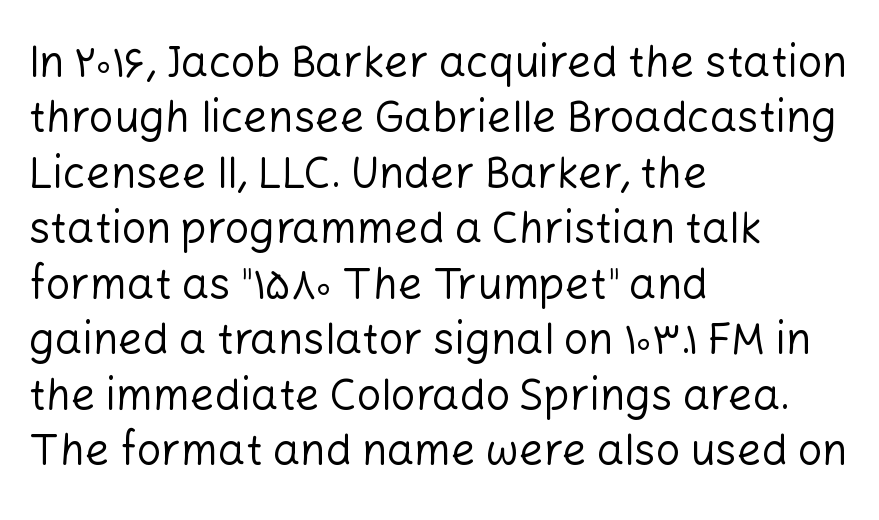
The image shows 43 px regular-weight sans-serif type, upright; set left-aligned, normal line spacing (1.29x), normal letter spacing, not underlined; low stroke contrast and a medium x-height.
